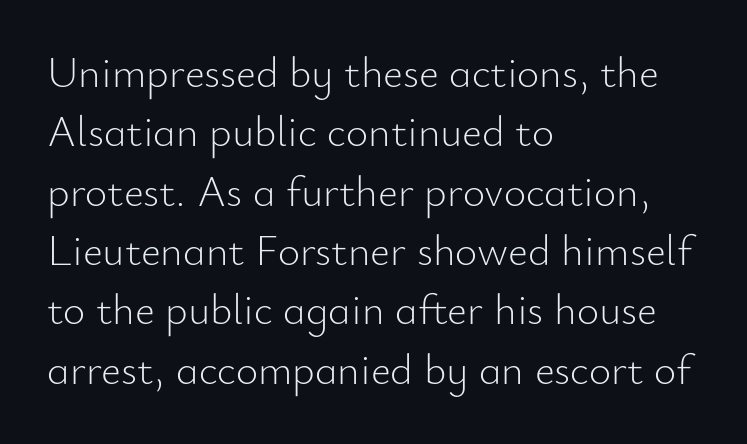
{"serif": "no", "italic": "no", "bold": "no", "weight": "light", "width": "normal", "stroke_contrast": "low", "x_height": "small", "monospaced": "no", "underline": "no", "align": "left", "line_spacing": "normal", "line_spacing_ratio": 1.38, "letter_spacing": "normal", "letter_spacing_em": 0.0, "glyph_px": 43}
